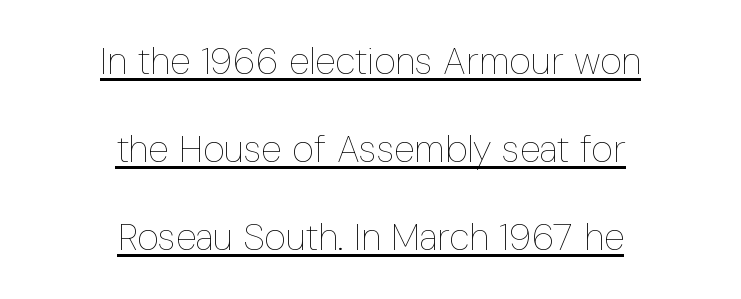
Every stem runs plumb, perpendicular to the baseline. In CSS terms this would be text-align: center. Glance below the letters and you will spot a drawn line. The rendering uses natural spacing where letterforms have individual widths. The type is set solid horizontally, with unmodified tracking.
